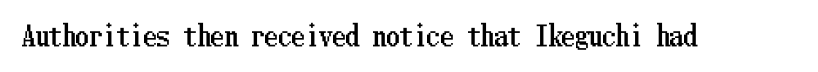
Q: Is the text italic (slanted)? A: No, it is upright.
Q: Is the text underlined? A: No.
Q: Is the spacing between letters normal or unusually wide? A: Normal.
